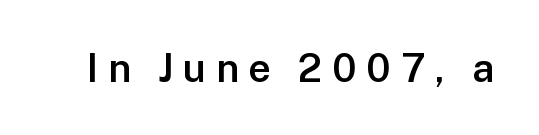
The image shows 40 px semibold sans-serif type, upright; set unusually wide letter spacing (+0.23 em), not underlined; low stroke contrast and a medium x-height.
